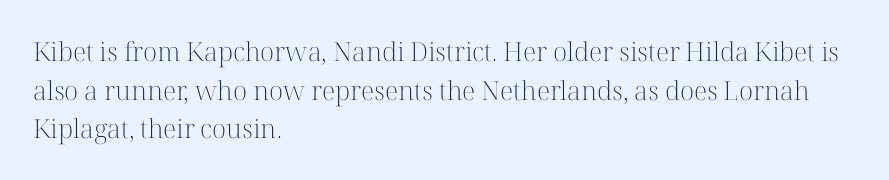
Q: Is the text bold? A: No.
Q: Is the text italic (slanted)? A: No, it is upright.
Q: Is the text underlined? A: No.
Q: How is the paragraph aligned? A: Left-aligned.
Q: Is the spacing between letters normal or unusually wide? A: Normal.
Q: Is the spacing between lines tight, normal or loose? A: Normal.
